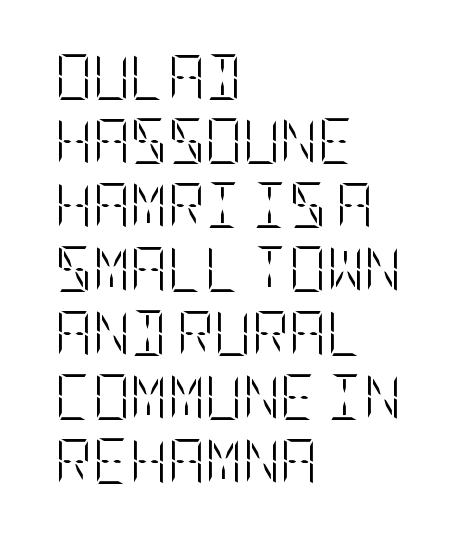
Q: Is the text bold? A: No.
Q: Is the text italic (slanted)? A: No, it is upright.
Q: Is the text underlined? A: No.
Q: How is the paragraph aligned? A: Left-aligned.
Q: Is the spacing between letters normal or unusually wide? A: Normal.
Q: Is the spacing between lines tight, normal or loose? A: Normal.
Q: Width (condensed, normal, or wide)? A: Condensed.
Q: Stroke contrast? A: Low.
Q: x-height? A: Large.
